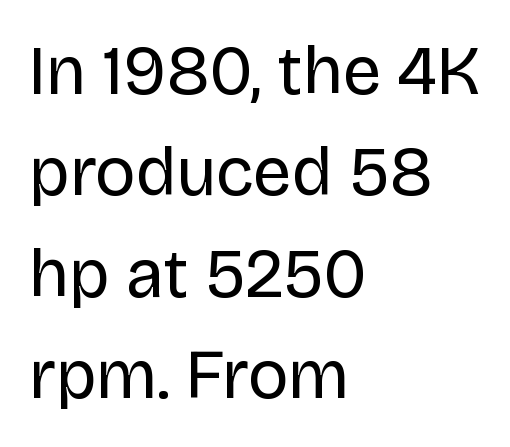
{"serif": "no", "italic": "no", "bold": "no", "weight": "regular", "width": "normal", "stroke_contrast": "low", "x_height": "large", "monospaced": "no", "underline": "no", "align": "left", "line_spacing": "normal", "line_spacing_ratio": 1.47, "letter_spacing": "normal", "letter_spacing_em": 0.0, "glyph_px": 69}
